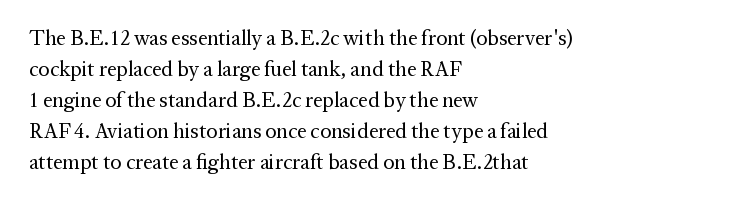
{"italic": "no", "bold": "no", "underline": "no", "align": "left", "line_spacing": "normal", "line_spacing_ratio": 1.48, "letter_spacing": "normal", "letter_spacing_em": 0.0, "glyph_px": 21}
